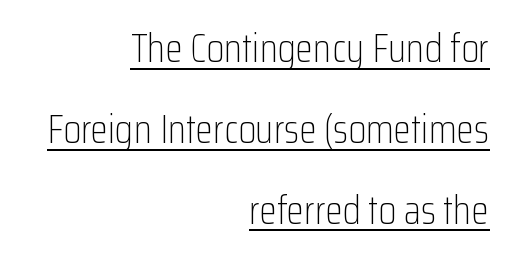
Q: Is the text bold? A: No.
Q: Is the text italic (slanted)? A: No, it is upright.
Q: Is the typeface a serif or a sans-serif typeface? A: Sans-serif.
Q: Is the text underlined? A: Yes.
Q: How is the paragraph aligned? A: Right-aligned.
Q: Is the spacing between letters normal or unusually wide? A: Normal.
Q: Is the spacing between lines tight, normal or loose? A: Loose.
Q: Width (condensed, normal, or wide)? A: Condensed.
Q: Stroke contrast? A: Low.
Q: x-height? A: Medium.
Q: Monospaced? A: No.
